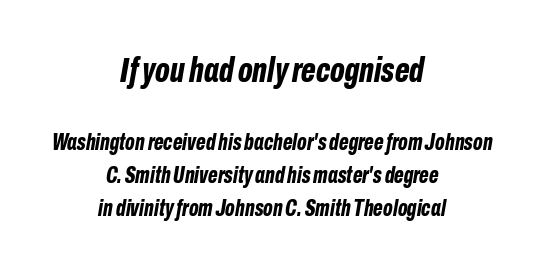
Underlining? Definitely not there. Here the designer chose a conventional face with non-uniform glyph widths. Each glyph is drawn with heavy, bold strokes. Is the type slanted? Yes — the strokes lean at a clear angle. Typeset on center — no edge is straight.
